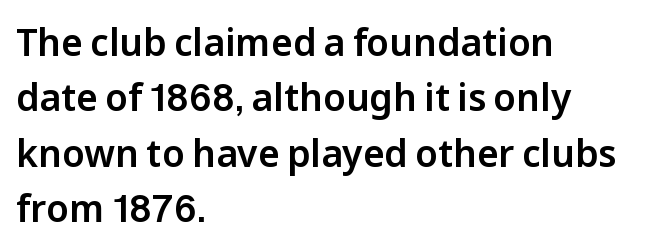
{"serif": "no", "italic": "no", "width": "normal", "stroke_contrast": "low", "x_height": "medium", "monospaced": "no", "underline": "no", "align": "left", "line_spacing": "normal", "line_spacing_ratio": 1.5, "letter_spacing": "normal", "letter_spacing_em": 0.0, "glyph_px": 37}
